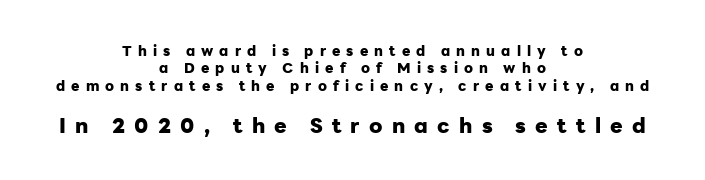
Block two is the big one; block one sits smaller above it. The compositor balanced each line on the midline. What stands out about the letter spacing? Its width — letters are far apart. The sample has been set heavy, in full bold. The space beneath each line is pristine and unruled.
